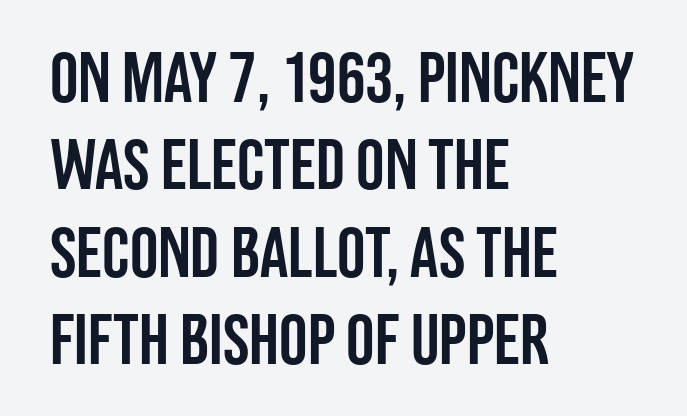
The image shows 71 px condensed sans-serif type, upright; set left-aligned, line spacing 1.23x, normal letter spacing, not underlined; low stroke contrast and a large x-height.
